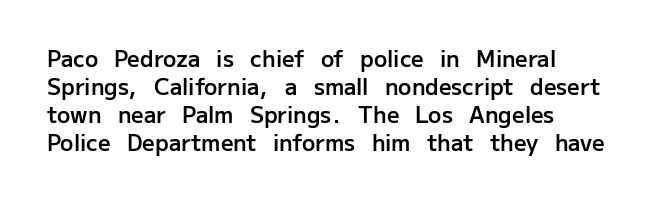
The image shows 22 px text type, upright; set normal line spacing (1.28x), normal letter spacing, not underlined.
